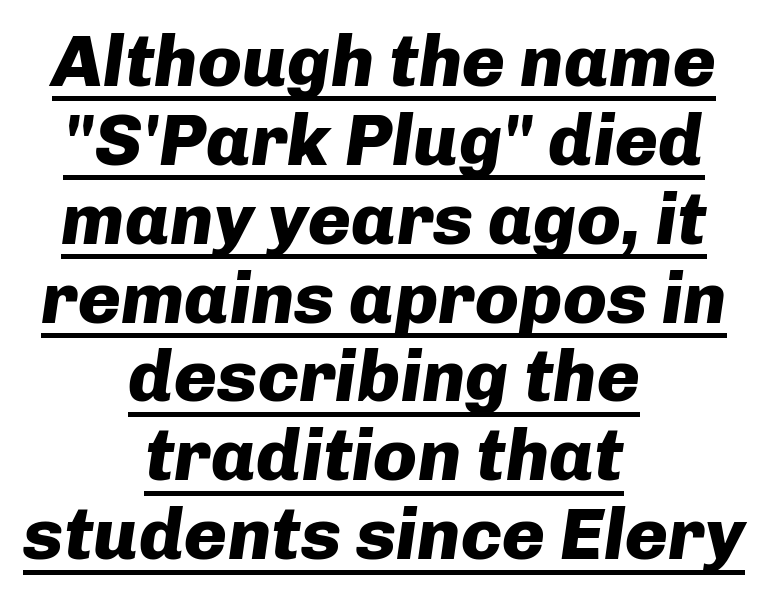
The image shows 73 px heavy type, italic (leaning right); set centered, tight line spacing (1.08x), normal letter spacing, underlined; low stroke contrast and a medium x-height.
